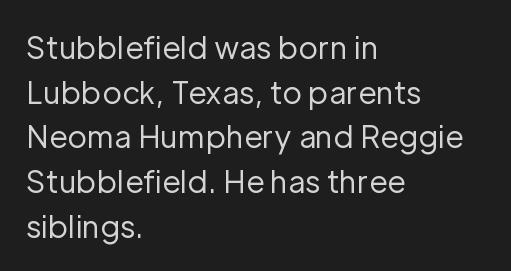
{"serif": "no", "italic": "no", "bold": "no", "weight": "regular", "width": "normal", "stroke_contrast": "low", "x_height": "medium", "monospaced": "no", "underline": "no", "align": "left", "line_spacing": "normal", "line_spacing_ratio": 1.49, "letter_spacing": "normal", "letter_spacing_em": 0.0, "glyph_px": 30}
